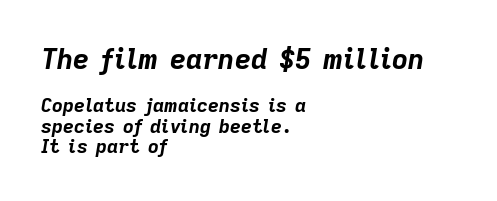
Typesetter's note — upper block bumped up in size, lower block left smaller. These words are printed bold, with thick strokes throughout. Does extra space separate the letters? No, they use regular spacing. Observe the lean: these are italic letterforms. Compared with typical paragraphs, the rows here are closer together.
